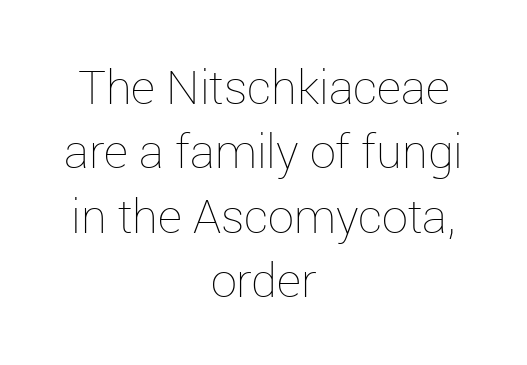
The image shows 47 px thin type, upright; set centered, normal line spacing (1.37x), normal letter spacing, not underlined; low stroke contrast and a medium x-height.
